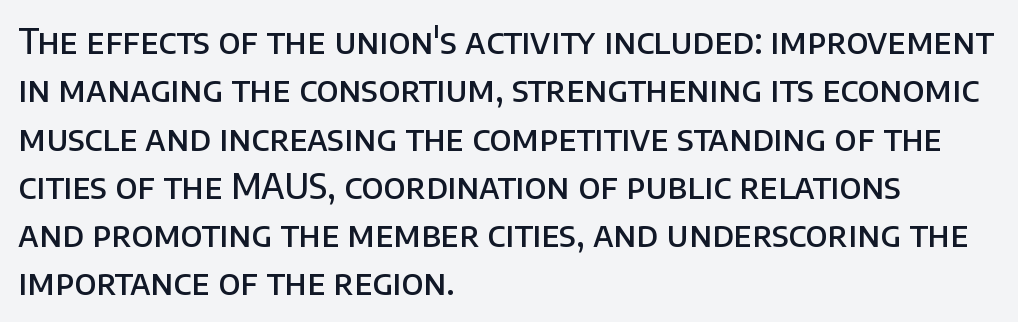
If you measured baseline to baseline, you'd find a middling distance. Is this a fixed-width face? No — the glyphs have proportional, varying widths. Nope, no serifs anywhere on these letters. How are the letters spaced? Ordinarily, with no added tracking. The space beneath each line is pristine and unruled.
